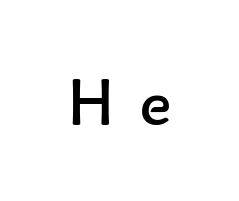
Q: Is the text bold? A: No.
Q: Is the text italic (slanted)? A: No, it is upright.
Q: Is the typeface a serif or a sans-serif typeface? A: Sans-serif.
Q: Is the text underlined? A: No.
Q: Is the spacing between letters normal or unusually wide? A: Unusually wide.
Q: Width (condensed, normal, or wide)? A: Normal.
Q: Stroke contrast? A: Low.
Q: x-height? A: Small.
Q: Monospaced? A: No.
